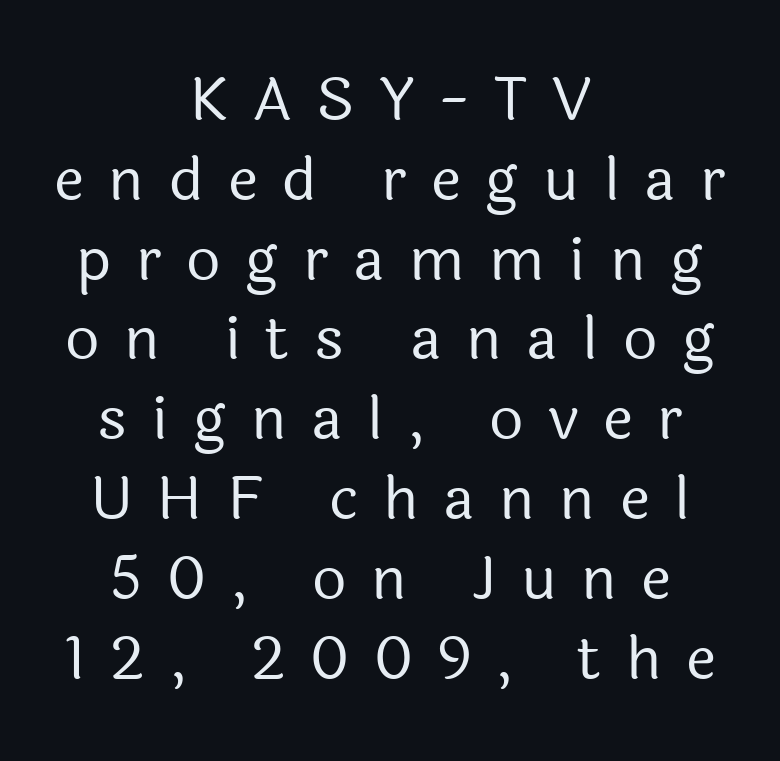
No letter is thick-stroked: the sample isn't bold. Varying glyph widths throughout — classic text-font behaviour. The rendering uses a moderate line-height, typical for paragraphs. Horizontally, the lines are justified to the midpoint only.
